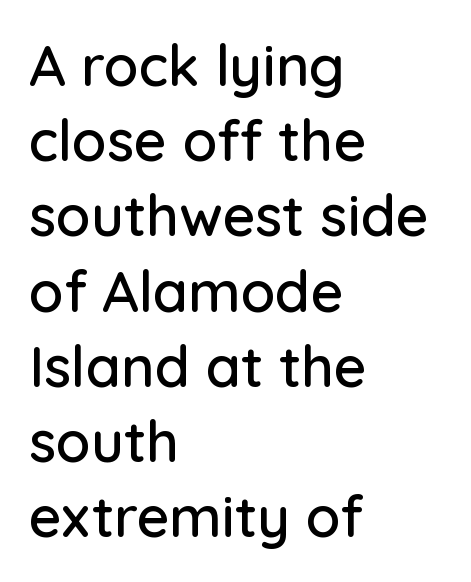
The passage shown is not underscored anywhere. Vertical spacing — default. Layout note: lines flush left. Spacing verdict: proportional, widths tailored to each character.
